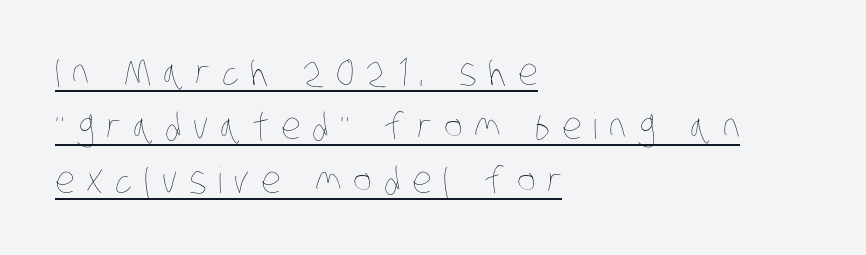
{"bold": "no", "weight": "thin", "width": "condensed", "stroke_contrast": "low", "x_height": "large", "monospaced": "no", "underline": "yes", "align": "left", "line_spacing": "normal", "line_spacing_ratio": 1.5, "letter_spacing": "wide", "letter_spacing_em": 0.32, "glyph_px": 36}
